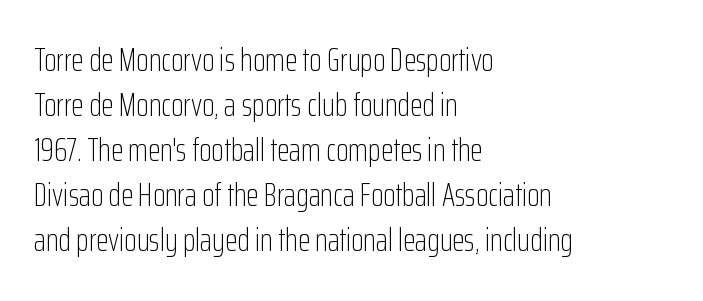
Q: Is the text bold? A: No.
Q: Is the text italic (slanted)? A: No, it is upright.
Q: Is the typeface a serif or a sans-serif typeface? A: Sans-serif.
Q: Is the text underlined? A: No.
Q: How is the paragraph aligned? A: Left-aligned.
Q: Is the spacing between letters normal or unusually wide? A: Normal.
Q: Is the spacing between lines tight, normal or loose? A: Normal.
Q: Width (condensed, normal, or wide)? A: Condensed.
Q: Stroke contrast? A: Low.
Q: x-height? A: Medium.
Q: Monospaced? A: No.
